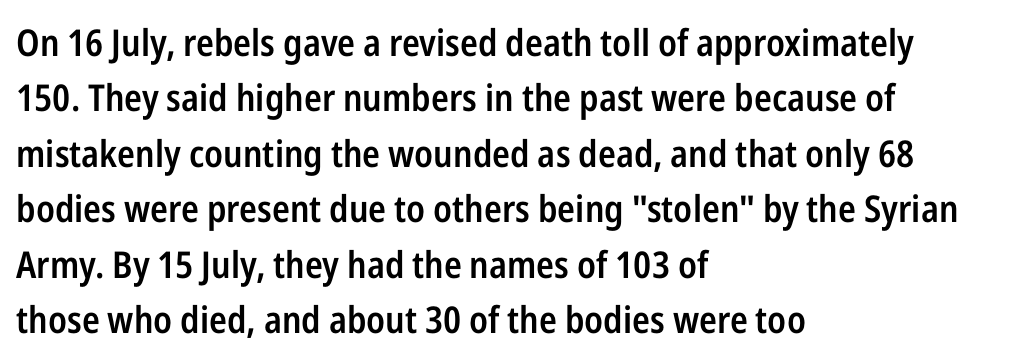
Q: Is the text bold? A: Semi-bold.
Q: Is the text italic (slanted)? A: No, it is upright.
Q: Is the typeface a serif or a sans-serif typeface? A: Sans-serif.
Q: Is the text underlined? A: No.
Q: How is the paragraph aligned? A: Left-aligned.
Q: Is the spacing between letters normal or unusually wide? A: Normal.
Q: Is the spacing between lines tight, normal or loose? A: Normal.
Q: Width (condensed, normal, or wide)? A: Condensed.
Q: Stroke contrast? A: Low.
Q: x-height? A: Medium.
Q: Monospaced? A: No.
